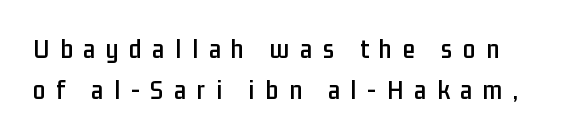
{"serif": "no", "italic": "no", "width": "condensed", "stroke_contrast": "low", "x_height": "medium", "monospaced": "no", "underline": "no", "line_spacing": "normal", "line_spacing_ratio": 1.46, "letter_spacing": "wide", "letter_spacing_em": 0.38, "glyph_px": 28}
